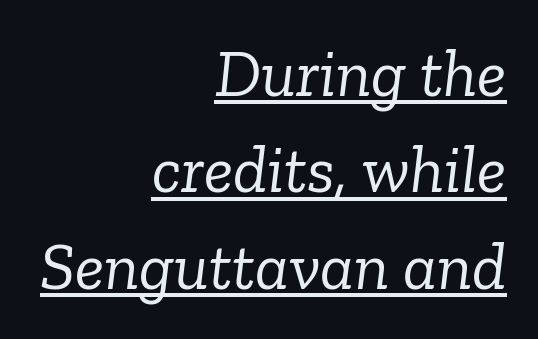
Q: Is the text bold? A: No.
Q: Is the text italic (slanted)? A: Yes, it leans right by about 6 degrees.
Q: Is the typeface a serif or a sans-serif typeface? A: Serif.
Q: Is the text underlined? A: Yes.
Q: How is the paragraph aligned? A: Right-aligned.
Q: Is the spacing between letters normal or unusually wide? A: Normal.
Q: Is the spacing between lines tight, normal or loose? A: Normal.
Q: Width (condensed, normal, or wide)? A: Normal.
Q: Stroke contrast? A: Low.
Q: x-height? A: Medium.
Q: Monospaced? A: No.
